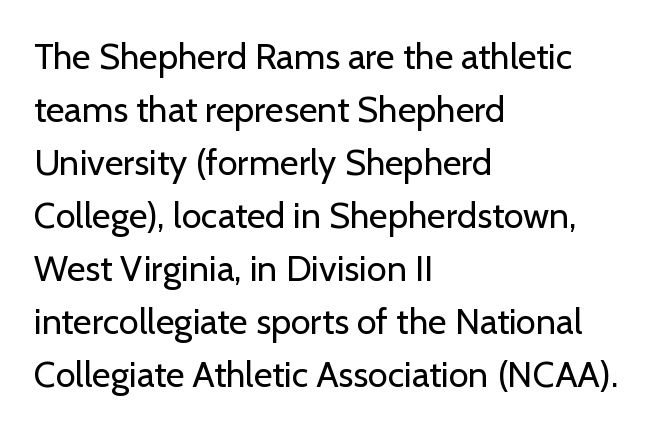
Q: Is the text bold? A: No.
Q: Is the text italic (slanted)? A: No, it is upright.
Q: Is the typeface a serif or a sans-serif typeface? A: Sans-serif.
Q: Is the text underlined? A: No.
Q: How is the paragraph aligned? A: Left-aligned.
Q: Is the spacing between letters normal or unusually wide? A: Normal.
Q: Is the spacing between lines tight, normal or loose? A: Normal.
Q: Width (condensed, normal, or wide)? A: Normal.
Q: Stroke contrast? A: Low.
Q: x-height? A: Medium.
Q: Monospaced? A: No.
